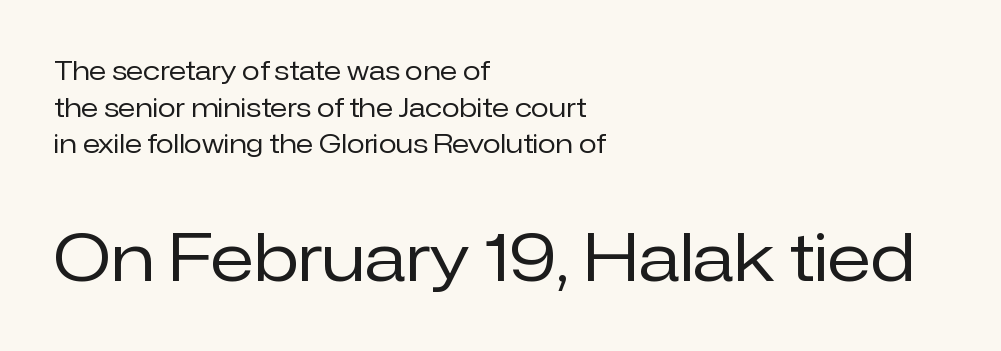
Q: Is the text bold? A: No.
Q: Is the text italic (slanted)? A: No, it is upright.
Q: Is the typeface a serif or a sans-serif typeface? A: Sans-serif.
Q: Is the text underlined? A: No.
Q: How is the paragraph aligned? A: Left-aligned.
Q: Is the spacing between letters normal or unusually wide? A: Normal.
Q: Is the spacing between lines tight, normal or loose? A: Normal.
Q: Which block of text is set in a larger size, the first (top) or the second (bottom)? A: The second (bottom) one.
Q: Width (condensed, normal, or wide)? A: Normal.
Q: Stroke contrast? A: Low.
Q: x-height? A: Medium.
Q: Monospaced? A: No.
